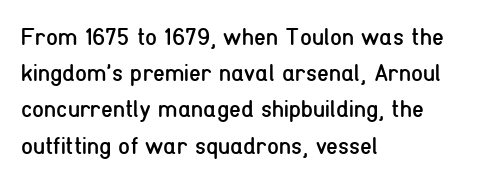
Q: Is the text bold? A: No.
Q: Is the text italic (slanted)? A: No, it is upright.
Q: Is the text underlined? A: No.
Q: How is the paragraph aligned? A: Left-aligned.
Q: Is the spacing between letters normal or unusually wide? A: Normal.
Q: Is the spacing between lines tight, normal or loose? A: Normal.
